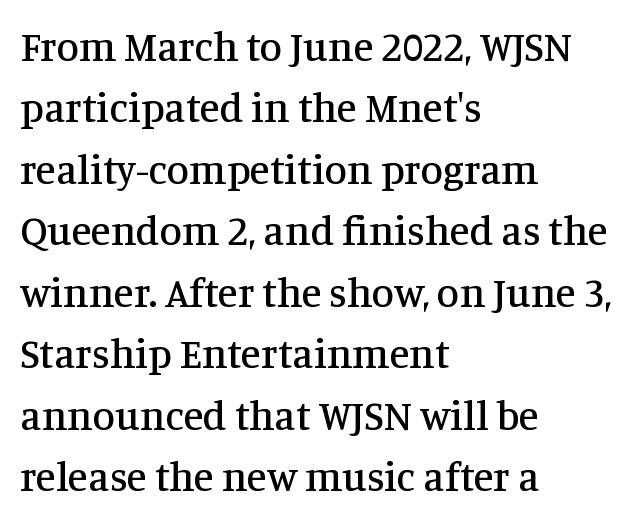
The face used here is proportionally spaced, like ordinary book or web type. Do the letters lean? They stand straight. In CSS terms this would be text-align: left. Letters rest on an invisible, unmarked baseline. Serifs: yes, visible at the terminals of the letterforms. The face used here is rendered with its standard letterfit.
